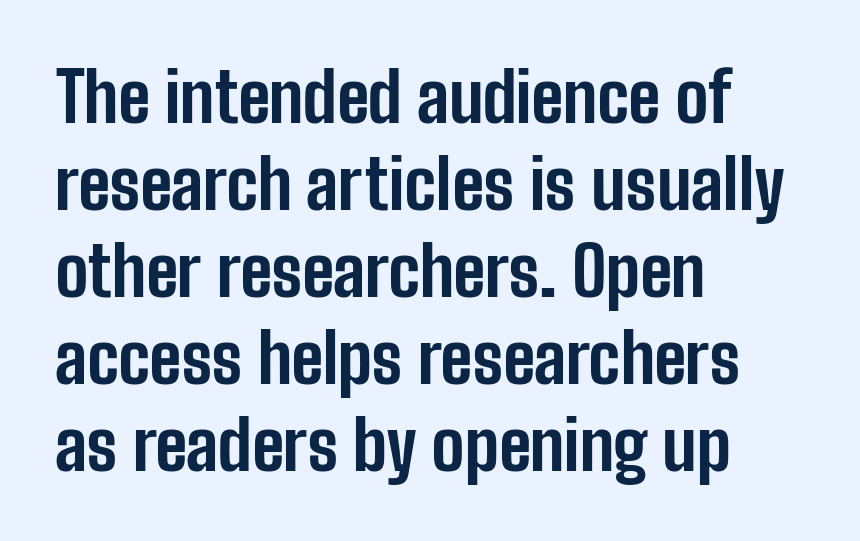
The image shows 69 px bold, condensed sans-serif type, upright; set left-aligned, normal line spacing (1.26x), normal letter spacing, not underlined; low stroke contrast and a medium x-height.
